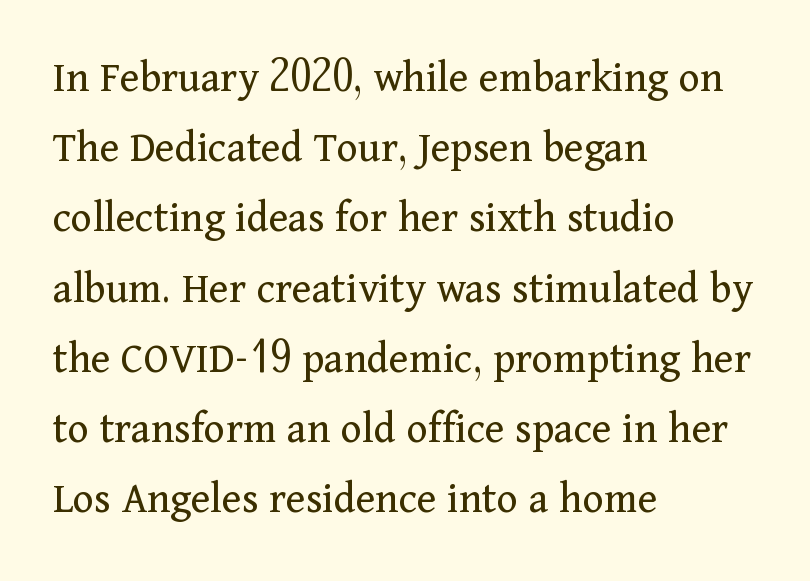
Q: Is the text bold? A: No.
Q: Is the text italic (slanted)? A: No, it is upright.
Q: Is the typeface a serif or a sans-serif typeface? A: Serif.
Q: Is the text underlined? A: No.
Q: How is the paragraph aligned? A: Left-aligned.
Q: Is the spacing between letters normal or unusually wide? A: Normal.
Q: Is the spacing between lines tight, normal or loose? A: Normal.
Q: Width (condensed, normal, or wide)? A: Normal.
Q: Stroke contrast? A: Medium.
Q: x-height? A: Medium.
Q: Monospaced? A: No.
